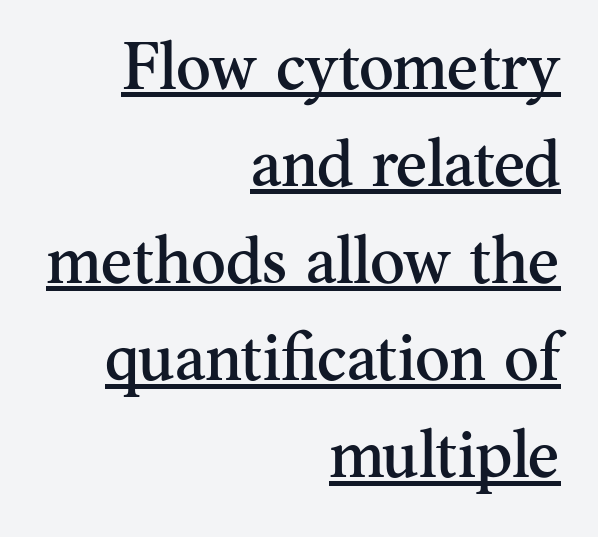
Q: Is the text italic (slanted)? A: No, it is upright.
Q: Is the typeface a serif or a sans-serif typeface? A: Serif.
Q: Is the text underlined? A: Yes.
Q: How is the paragraph aligned? A: Right-aligned.
Q: Is the spacing between letters normal or unusually wide? A: Normal.
Q: Is the spacing between lines tight, normal or loose? A: Normal.
Q: Width (condensed, normal, or wide)? A: Normal.
Q: Stroke contrast? A: Medium.
Q: x-height? A: Small.
Q: Monospaced? A: No.
